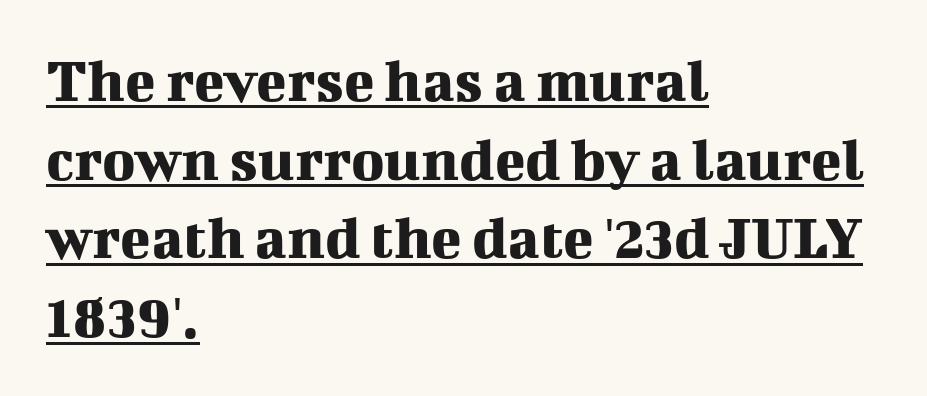
{"serif": "yes", "italic": "no", "width": "normal", "stroke_contrast": "medium", "x_height": "medium", "monospaced": "no", "underline": "yes", "align": "left", "line_spacing": "normal", "line_spacing_ratio": 1.25, "letter_spacing": "normal", "letter_spacing_em": 0.0, "glyph_px": 63}
